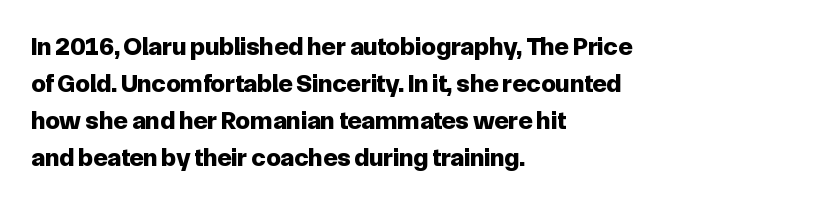
{"italic": "no", "bold": "yes", "underline": "no", "align": "left", "line_spacing": "normal", "line_spacing_ratio": 1.42, "letter_spacing": "normal", "letter_spacing_em": 0.0, "glyph_px": 26}
